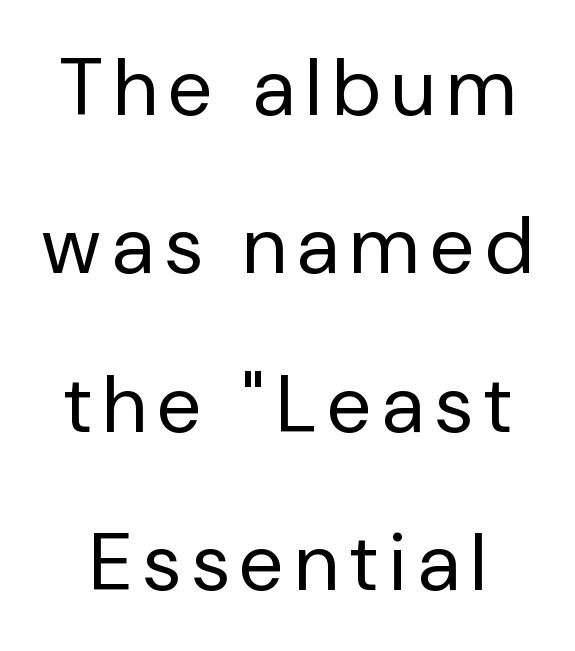
{"serif": "no", "italic": "no", "bold": "no", "weight": "regular", "width": "normal", "stroke_contrast": "low", "x_height": "medium", "monospaced": "no", "underline": "no", "line_spacing": "loose", "line_spacing_ratio": 1.98, "glyph_px": 80}
